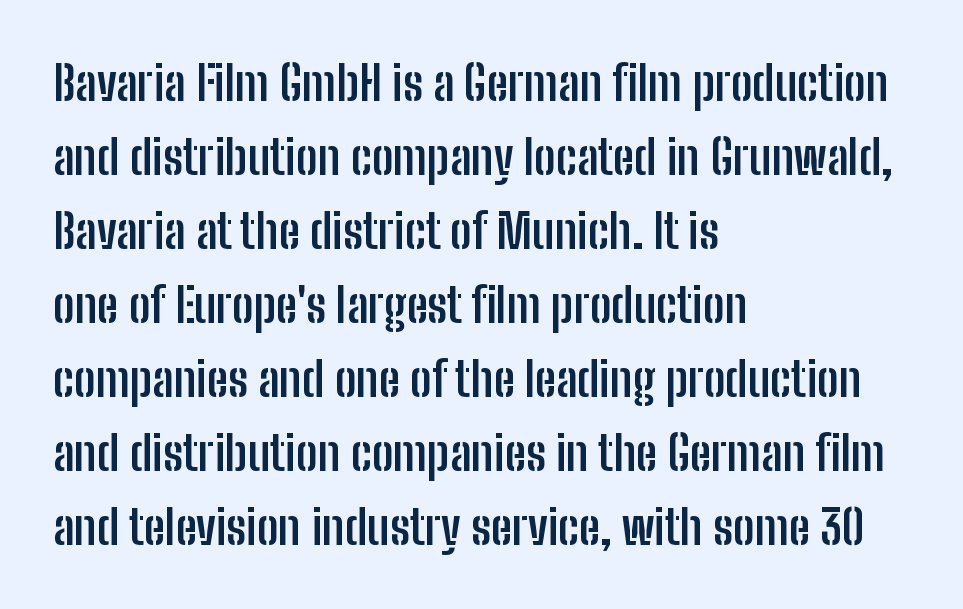
The image shows 48 px semibold, condensed sans-serif type, upright; set left-aligned, normal line spacing (1.54x), normal letter spacing, not underlined; low stroke contrast and a medium x-height.
